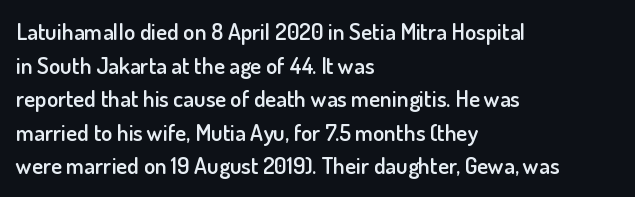
Is there any slant? The stems are plumb. Decoration check: the copy has no underline. Nothing unusual about the tracking: characters are spaced as the font intends. What weight is shown? A semibold, between regular and bold. The setting favours the left margin, as ordinary paragraphs usually do.
